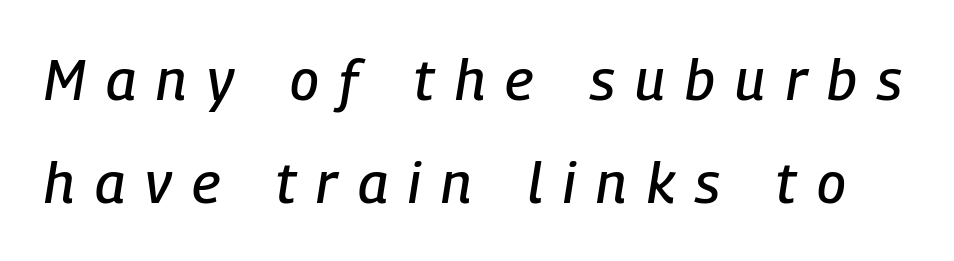
Q: Is the text italic (slanted)? A: Yes, it leans right by about 9 degrees.
Q: Is the text underlined? A: No.
Q: Is the spacing between letters normal or unusually wide? A: Unusually wide.
Q: Width (condensed, normal, or wide)? A: Condensed.
Q: Stroke contrast? A: Low.
Q: x-height? A: Medium.
Q: Monospaced? A: No.
